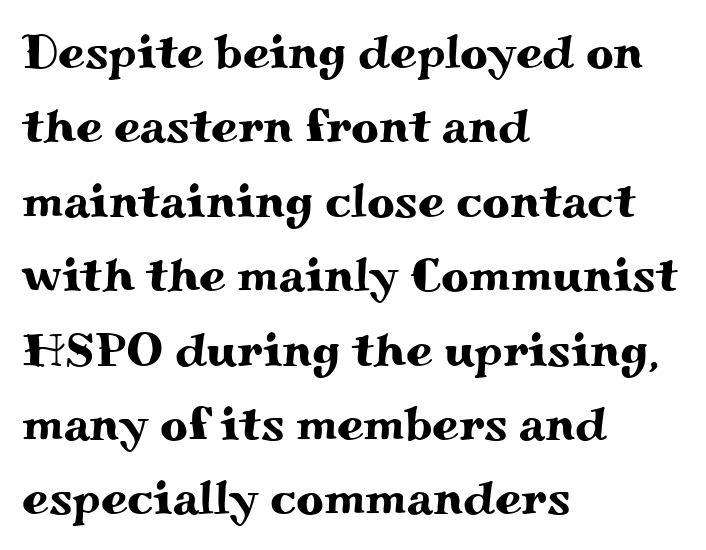
{"serif": "yes", "italic": "no", "width": "wide", "stroke_contrast": "medium", "x_height": "small", "monospaced": "no", "underline": "no", "align": "left", "line_spacing": "normal", "line_spacing_ratio": 1.55, "letter_spacing": "normal", "letter_spacing_em": 0.0, "glyph_px": 48}
